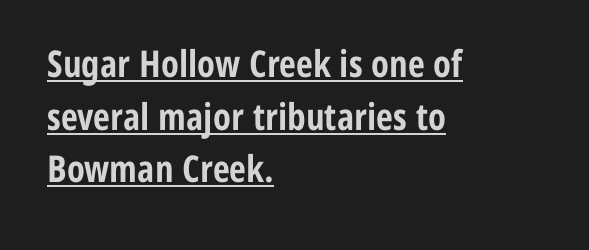
A typesetter would call this proportional, since set widths differ per character. How would I describe the line gaps? Plain and ordinary. Observe the ordinary spacing: letters are neighbours, not strangers. The letters stand straight up with perfectly vertical stems. Horizontal alignment here is leftward, the default for most running prose.
